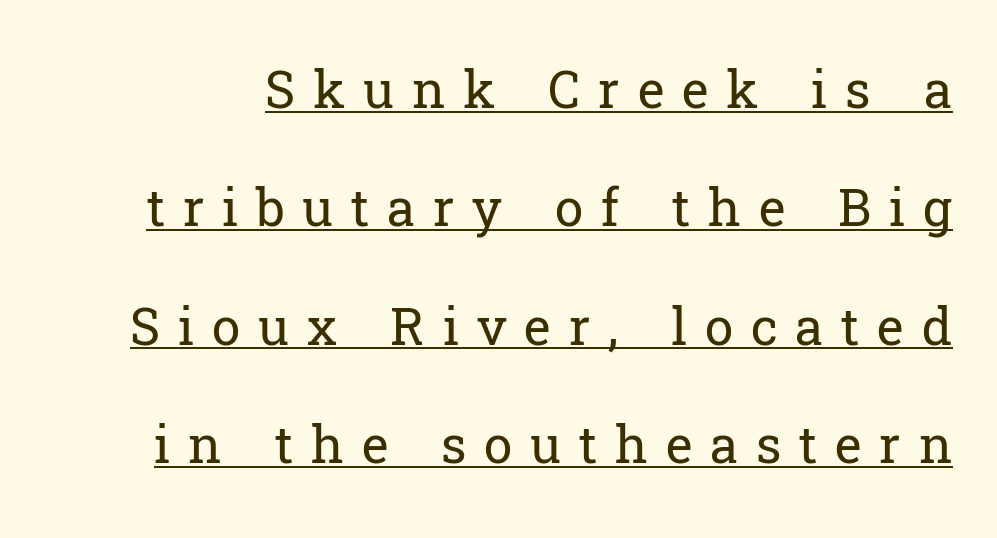
Are there feet on the stems? There are — it's a serif. Stroke mass is kept to a normal reading level or below. Glyph-to-glyph distance is far greater than everyday printed text. The lines are spread far apart with generous leading. Posture: vertical.
